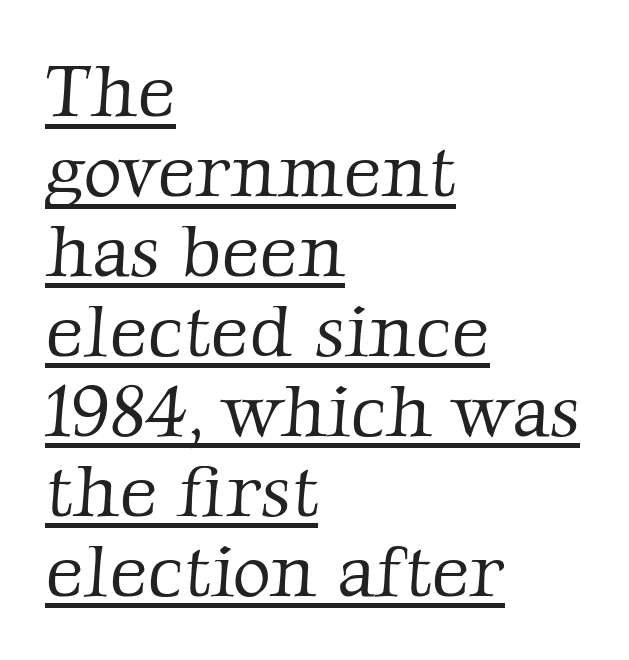
{"serif": "yes", "bold": "no", "weight": "light", "width": "normal", "stroke_contrast": "low", "x_height": "medium", "monospaced": "no", "underline": "yes", "align": "left", "line_spacing": "tight", "line_spacing_ratio": 1.08, "letter_spacing": "normal", "letter_spacing_em": 0.0, "glyph_px": 74}
